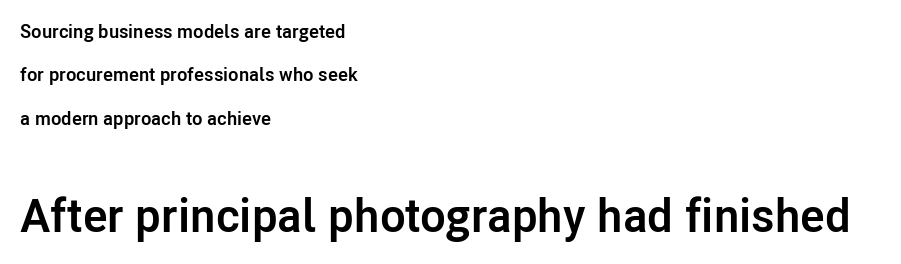
Check the space under the baseline: it is left empty. You could fit nearly another row in the gap between these rows. Each letter keeps its own natural width here, so spacing adapts to shape. Layout note: lines flush left. The type sits square on the baseline with zero lean.
